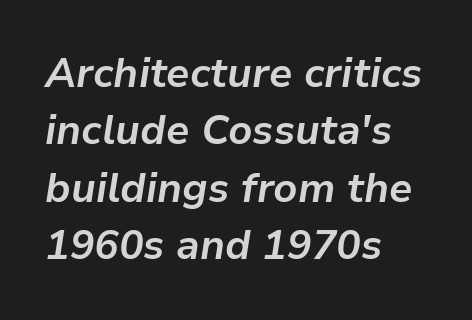
Q: Is the text bold? A: Yes.
Q: Is the text italic (slanted)? A: Yes, it leans right by about 9 degrees.
Q: Is the text underlined? A: No.
Q: How is the paragraph aligned? A: Left-aligned.
Q: Is the spacing between letters normal or unusually wide? A: Normal.
Q: Is the spacing between lines tight, normal or loose? A: Normal.
Q: Width (condensed, normal, or wide)? A: Normal.
Q: Stroke contrast? A: Low.
Q: x-height? A: Medium.
Q: Monospaced? A: No.
